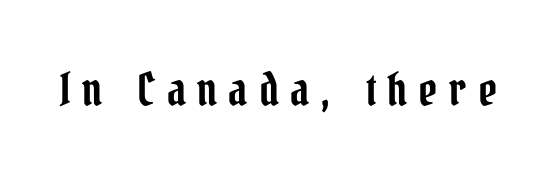
{"serif": "yes", "italic": "no", "width": "condensed", "stroke_contrast": "low", "x_height": "medium", "monospaced": "no", "underline": "no", "letter_spacing": "wide", "letter_spacing_em": 0.25, "glyph_px": 46}
